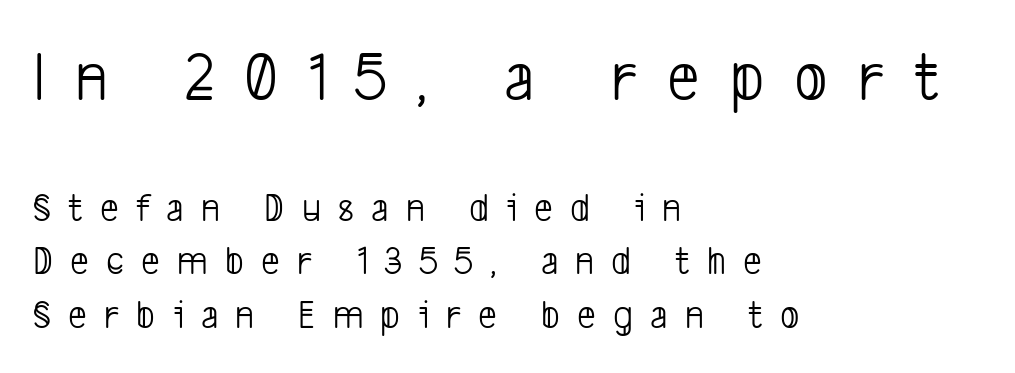
Q: Is the text bold? A: No.
Q: Is the typeface a serif or a sans-serif typeface? A: Sans-serif.
Q: Is the text underlined? A: No.
Q: How is the paragraph aligned? A: Left-aligned.
Q: Is the spacing between letters normal or unusually wide? A: Unusually wide.
Q: Is the spacing between lines tight, normal or loose? A: Normal.
Q: Which block of text is set in a larger size, the first (top) or the second (bottom)? A: The first (top) one.
Q: Width (condensed, normal, or wide)? A: Condensed.
Q: Stroke contrast? A: Low.
Q: x-height? A: Medium.
Q: Monospaced? A: No.
